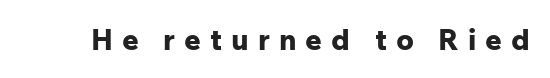
{"serif": "no", "italic": "no", "bold": "yes", "weight": "bold", "width": "normal", "stroke_contrast": "low", "x_height": "medium", "monospaced": "no", "underline": "no", "letter_spacing": "wide", "letter_spacing_em": 0.31, "glyph_px": 29}
